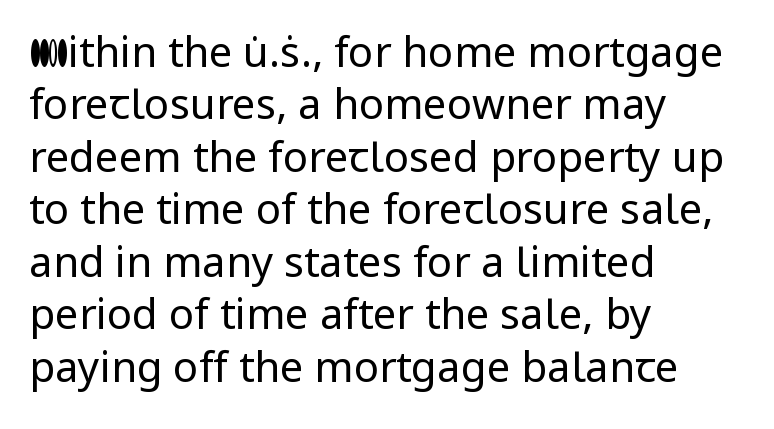
Q: Is the text bold? A: No.
Q: Is the text italic (slanted)? A: No, it is upright.
Q: Is the typeface a serif or a sans-serif typeface? A: Sans-serif.
Q: Is the text underlined? A: No.
Q: How is the paragraph aligned? A: Left-aligned.
Q: Is the spacing between letters normal or unusually wide? A: Normal.
Q: Is the spacing between lines tight, normal or loose? A: Normal.
Q: Width (condensed, normal, or wide)? A: Normal.
Q: Stroke contrast? A: Low.
Q: x-height? A: Medium.
Q: Monospaced? A: No.
